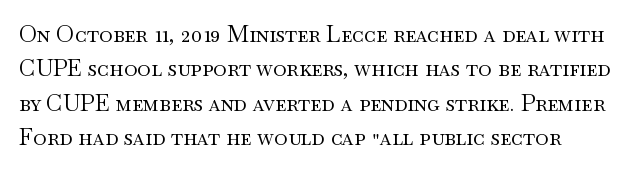
{"italic": "no", "bold": "no", "underline": "no", "line_spacing": "normal", "line_spacing_ratio": 1.49, "letter_spacing": "normal", "letter_spacing_em": 0.0, "glyph_px": 23}
